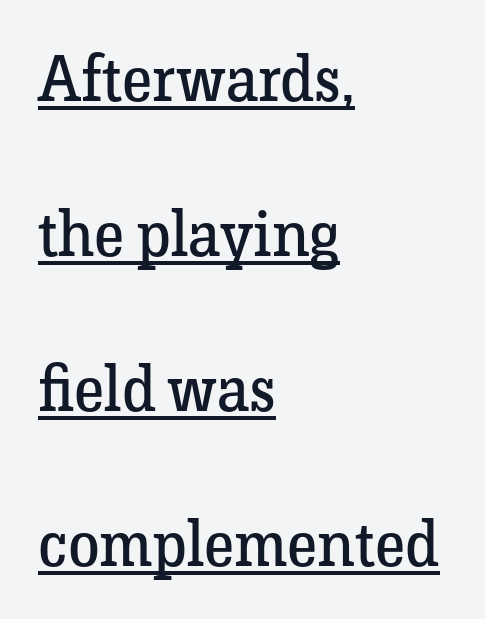
Is the block centered? No — it sits flush against the left margin. Varying glyph widths throughout — classic text-font behaviour. The rendering uses the underline text-decoration. These glyphs show unthickened strokes, regular width or finer.
